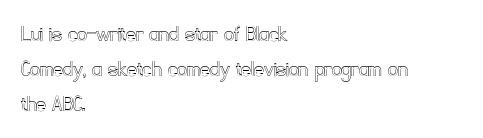
The image shows 24 px text type, upright; set left-aligned, normal line spacing (1.45x), normal letter spacing, not underlined.
